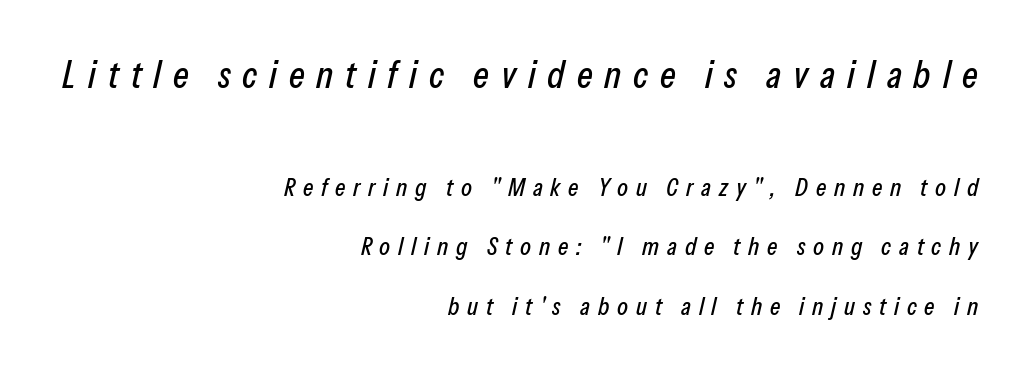
Q: Is the text italic (slanted)? A: Yes, it leans right by about 13 degrees.
Q: Is the text underlined? A: No.
Q: How is the paragraph aligned? A: Right-aligned.
Q: Is the spacing between letters normal or unusually wide? A: Unusually wide.
Q: Is the spacing between lines tight, normal or loose? A: Loose.
Q: Which block of text is set in a larger size, the first (top) or the second (bottom)? A: The first (top) one.
Q: Width (condensed, normal, or wide)? A: Condensed.
Q: Stroke contrast? A: Low.
Q: x-height? A: Medium.
Q: Monospaced? A: No.
